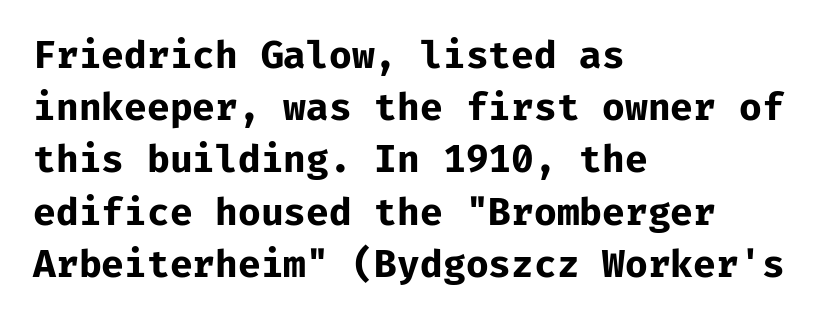
You can tell it's not italic because the verticals are truly vertical. Unmarked baselines from the first word to the last. Tracking value appears to be zero — textbook default spacing. The font is running at its bold setting.
